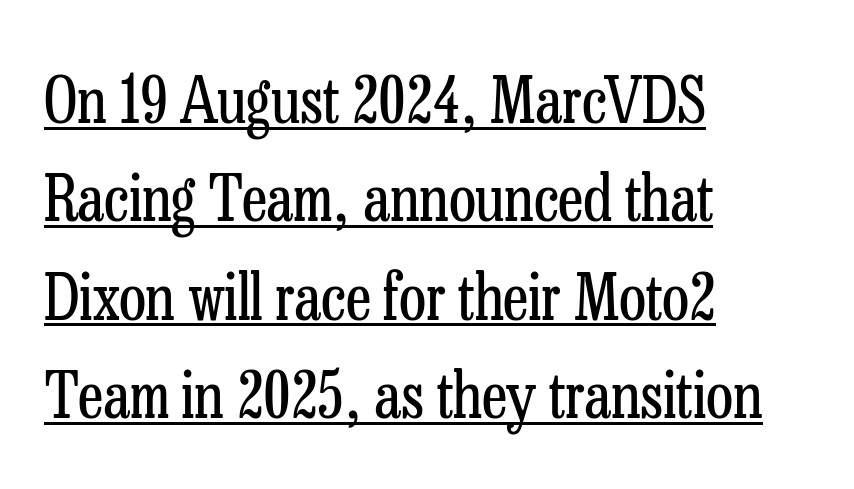
The image shows 63 px regular-weight, condensed serif type, upright; set left-aligned, normal line spacing (1.56x), normal letter spacing, underlined; low stroke contrast and a medium x-height.
